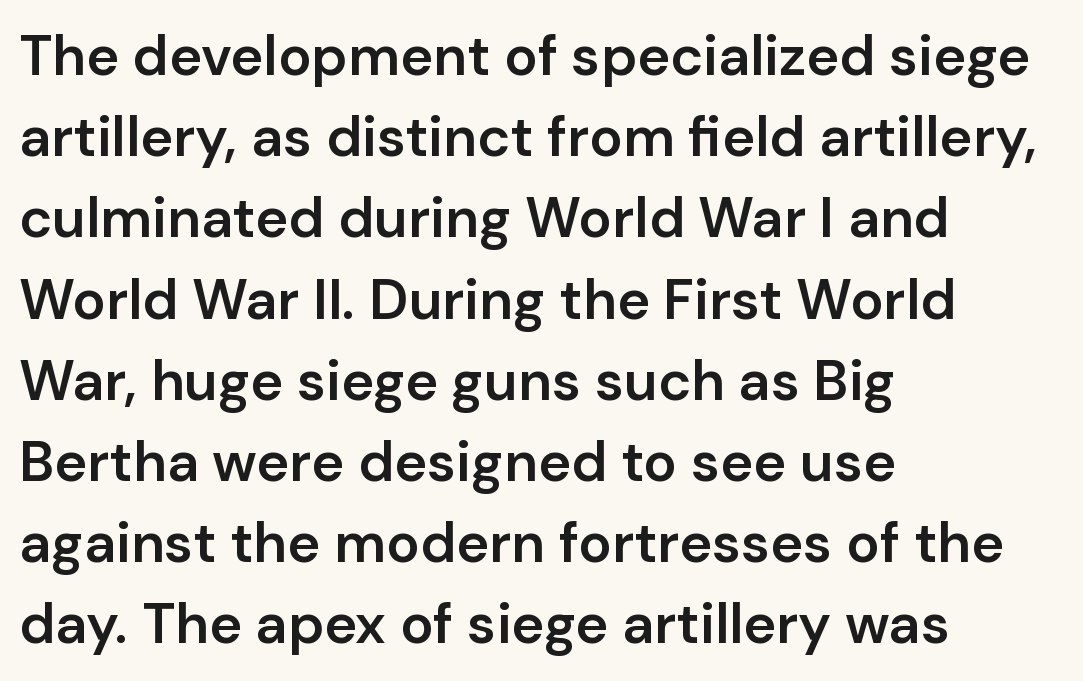
The lines in this sample share a left origin and differ only in where they stop. The strokes are fattened partway — semibold, not bold. Students, note that the glyphs here touch the page at normal intervals. Line spacing here is normal. You could not count columns in this text — the font is proportionally spaced.
